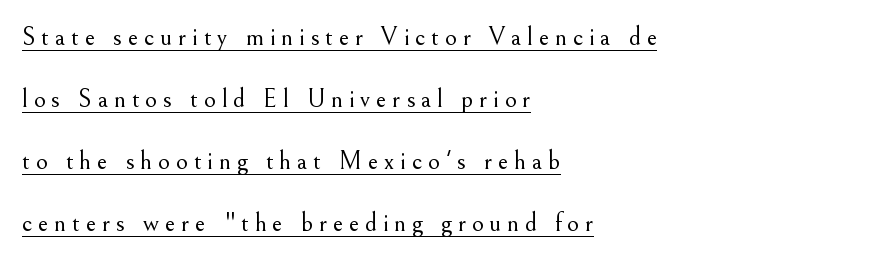
Q: Is the text bold? A: No.
Q: Is the text italic (slanted)? A: No, it is upright.
Q: Is the text underlined? A: Yes.
Q: How is the paragraph aligned? A: Left-aligned.
Q: Is the spacing between letters normal or unusually wide? A: Unusually wide.
Q: Is the spacing between lines tight, normal or loose? A: Loose.
